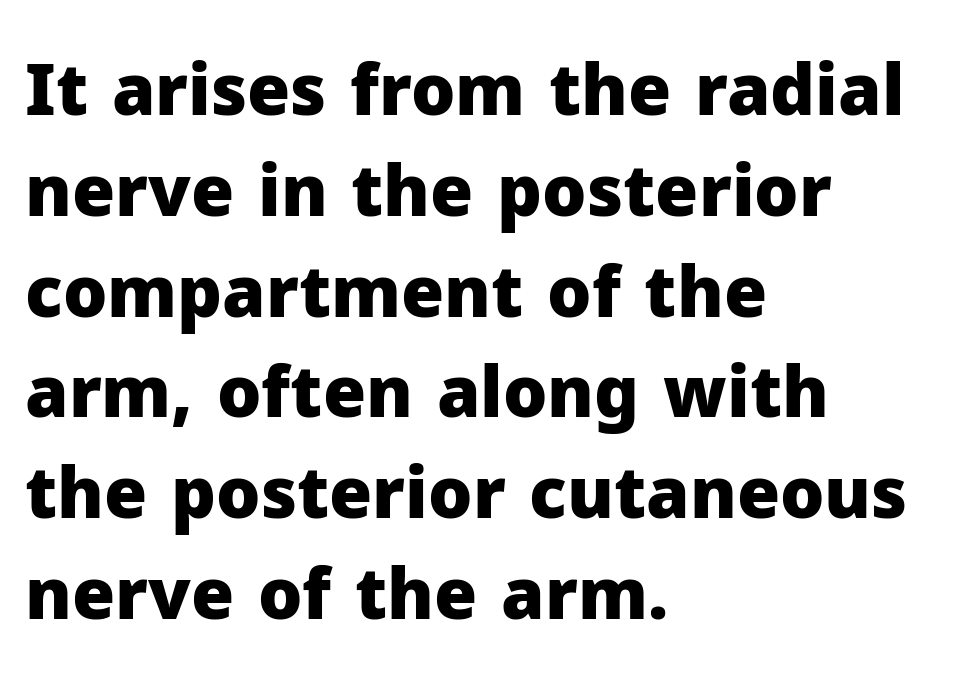
Q: Is the text bold? A: Yes.
Q: Is the text italic (slanted)? A: No, it is upright.
Q: Is the typeface a serif or a sans-serif typeface? A: Sans-serif.
Q: Is the text underlined? A: No.
Q: How is the paragraph aligned? A: Left-aligned.
Q: Is the spacing between letters normal or unusually wide? A: Normal.
Q: Is the spacing between lines tight, normal or loose? A: Normal.
Q: Width (condensed, normal, or wide)? A: Normal.
Q: Stroke contrast? A: Low.
Q: x-height? A: Medium.
Q: Monospaced? A: No.
